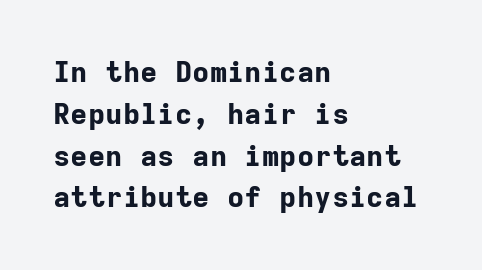
{"serif": "no", "italic": "no", "bold": "yes", "weight": "bold", "width": "normal", "stroke_contrast": "low", "x_height": "medium", "monospaced": "yes", "underline": "no", "align": "left", "line_spacing": "normal", "line_spacing_ratio": 1.44, "letter_spacing": "normal", "letter_spacing_em": 0.0, "glyph_px": 29}
